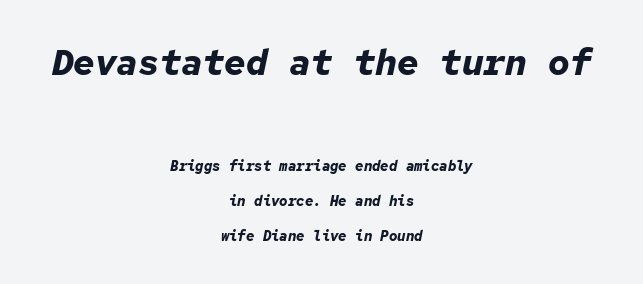
Q: Is the text bold? A: Yes.
Q: Is the text italic (slanted)? A: Yes, it leans right by about 12 degrees.
Q: Is the text underlined? A: No.
Q: How is the paragraph aligned? A: Centered.
Q: Is the spacing between letters normal or unusually wide? A: Normal.
Q: Is the spacing between lines tight, normal or loose? A: Loose.
Q: Which block of text is set in a larger size, the first (top) or the second (bottom)? A: The first (top) one.
Q: Width (condensed, normal, or wide)? A: Normal.
Q: Stroke contrast? A: Low.
Q: x-height? A: Medium.
Q: Monospaced? A: Yes.
